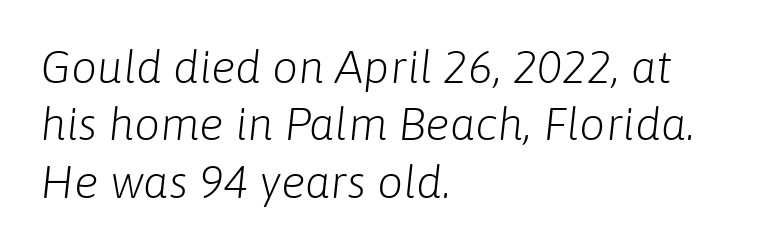
The image shows 46 px light type, italic (leaning right); set left-aligned, normal line spacing (1.25x), normal letter spacing, not underlined; low stroke contrast and a medium x-height.
